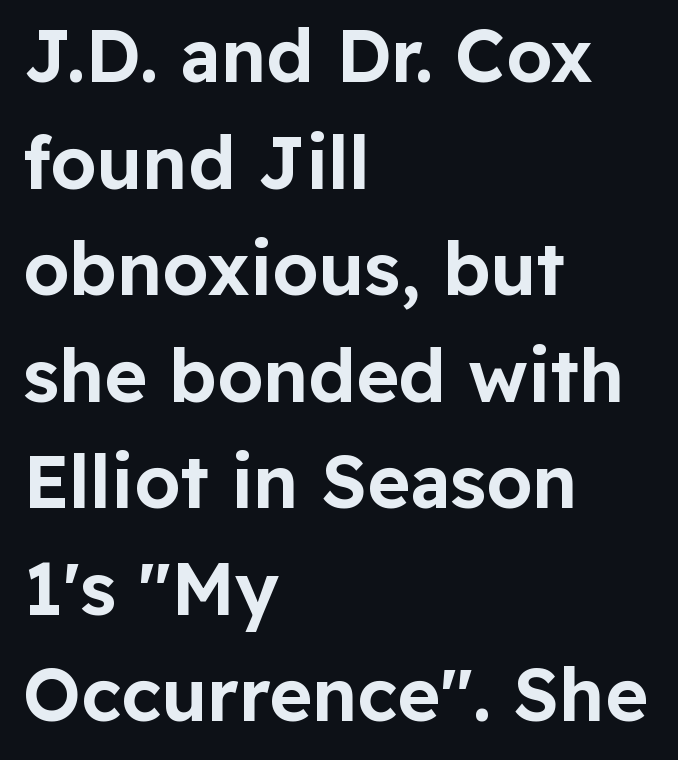
The letters carry no serifs — their stems end cleanly without finishing strokes. Looks like regular typesetting: each glyph gets only the width it needs. A roman cut, with each character standing at attention. The rendering uses a moderate line-height, typical for paragraphs. This rendering uses left alignment, leaving the right contour irregular. A bare baseline throughout the passage.
